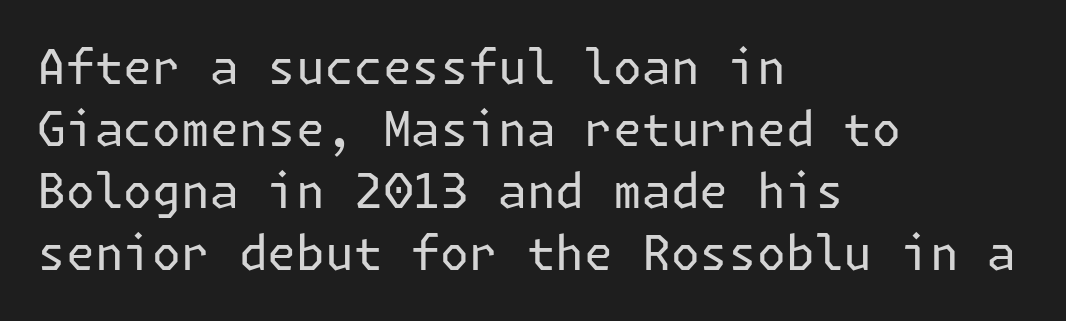
Q: Is the text bold? A: No.
Q: Is the text italic (slanted)? A: No, it is upright.
Q: Is the typeface a serif or a sans-serif typeface? A: Sans-serif.
Q: Is the text underlined? A: No.
Q: How is the paragraph aligned? A: Left-aligned.
Q: Is the spacing between letters normal or unusually wide? A: Normal.
Q: Is the spacing between lines tight, normal or loose? A: Normal.
Q: Width (condensed, normal, or wide)? A: Normal.
Q: Stroke contrast? A: Low.
Q: x-height? A: Medium.
